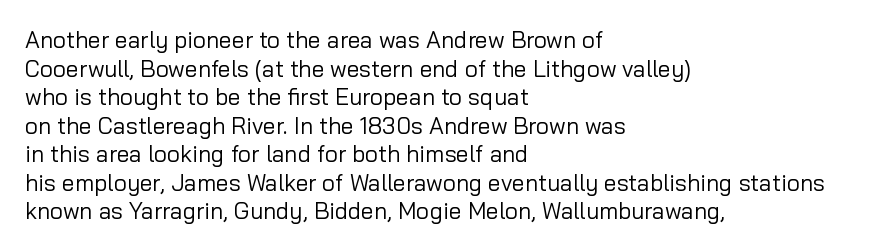
Beneath every word, the page is bare. On a weight scale, this lands at 450 or below. Look at the tracking — it's just the regular setting, nothing added. The typesetter chose a ragged-right arrangement here. Upright lettering throughout.
